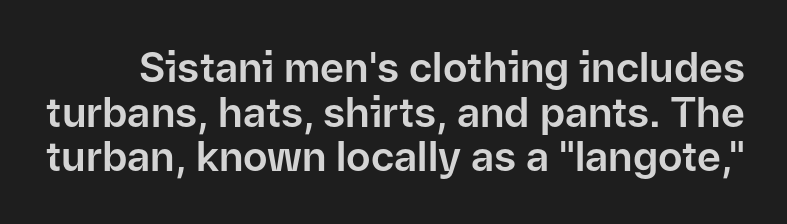
{"serif": "no", "italic": "no", "width": "normal", "stroke_contrast": "low", "x_height": "medium", "monospaced": "no", "underline": "no", "line_spacing": "tight", "line_spacing_ratio": 1.09, "letter_spacing": "normal", "letter_spacing_em": 0.0, "glyph_px": 41}
